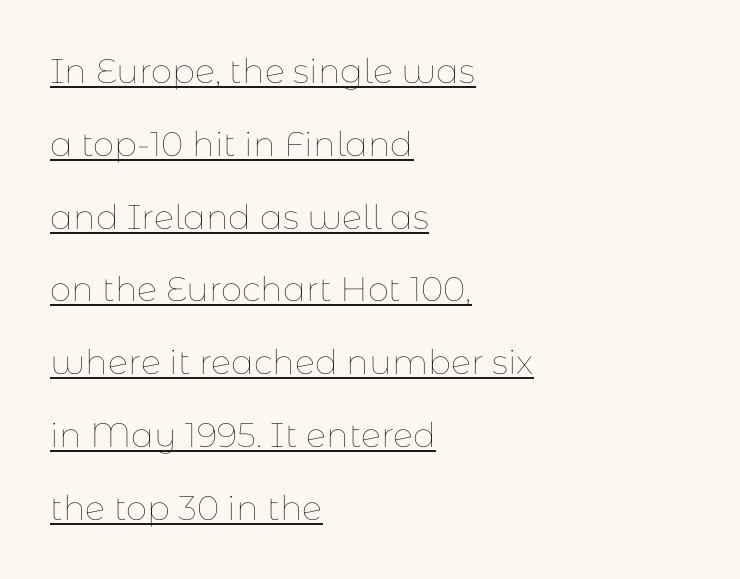
Upright lettering throughout. Compared with a centered layout, this one pins lines to the left instead. Regarding leading, the lines here are spaced well apart. Varying glyph widths throughout — classic text-font behaviour. You can see a thin bar hugging the bottom of the glyphs. Bold? No — there's no thickening of the strokes.
